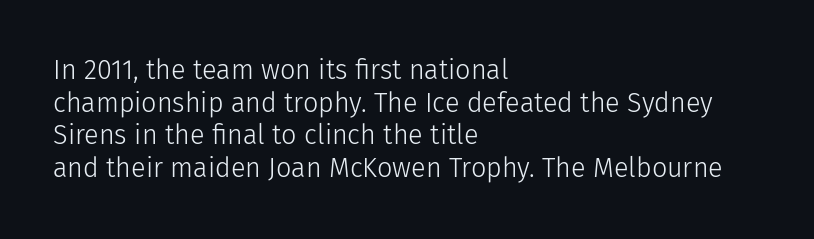
The image shows 27 px text type, upright; set left-aligned, line spacing 1.21x, normal letter spacing, not underlined.
